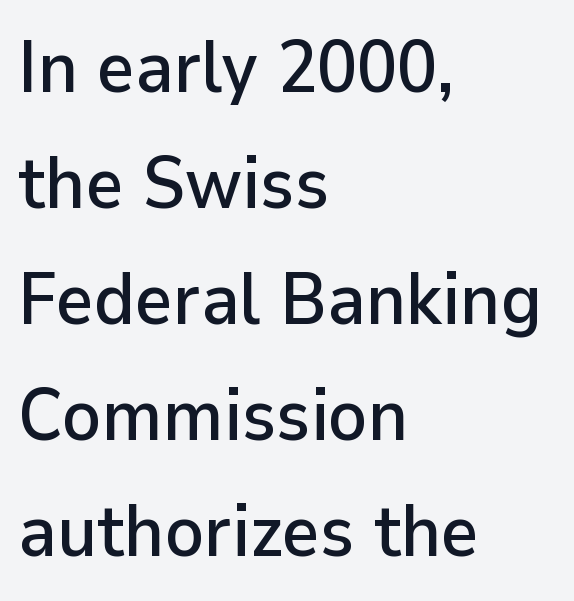
{"serif": "no", "italic": "no", "width": "normal", "stroke_contrast": "low", "x_height": "medium", "monospaced": "no", "underline": "no", "align": "left", "line_spacing": "normal", "line_spacing_ratio": 1.59, "letter_spacing": "normal", "letter_spacing_em": 0.0, "glyph_px": 73}
